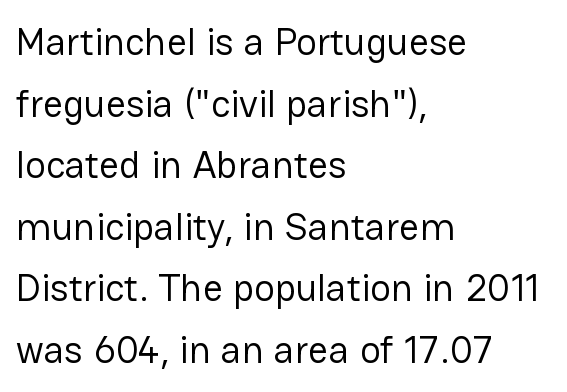
Q: Is the text bold? A: No.
Q: Is the text italic (slanted)? A: No, it is upright.
Q: Is the typeface a serif or a sans-serif typeface? A: Sans-serif.
Q: Is the text underlined? A: No.
Q: How is the paragraph aligned? A: Left-aligned.
Q: Is the spacing between letters normal or unusually wide? A: Normal.
Q: Is the spacing between lines tight, normal or loose? A: Normal.
Q: Width (condensed, normal, or wide)? A: Normal.
Q: Stroke contrast? A: Low.
Q: x-height? A: Medium.
Q: Monospaced? A: No.
